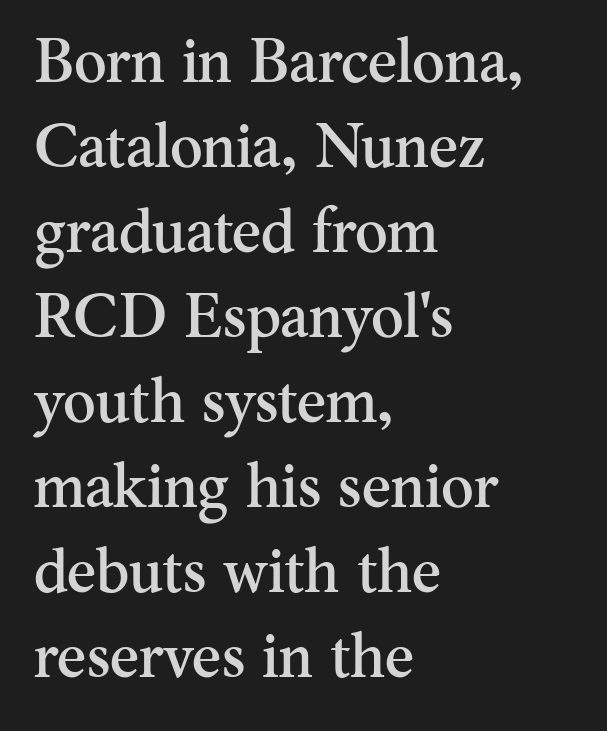
Spacing between characters is what you'd get straight out of the box. Layout note: lines flush left. Here the designer chose a conventional face with non-uniform glyph widths. A bare baseline throughout the passage.
